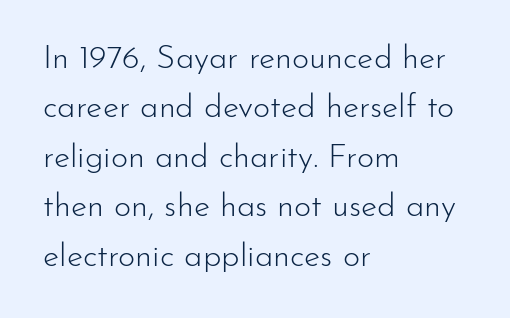
{"serif": "no", "italic": "no", "bold": "no", "weight": "light", "width": "normal", "stroke_contrast": "low", "x_height": "small", "monospaced": "no", "underline": "no", "align": "left", "line_spacing": "normal", "line_spacing_ratio": 1.5, "letter_spacing": "normal", "letter_spacing_em": 0.0, "glyph_px": 33}
